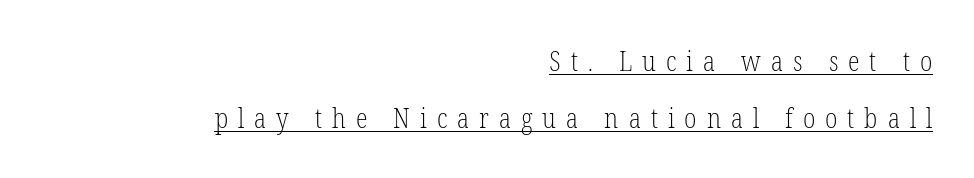
Q: Is the text bold? A: No.
Q: Is the text italic (slanted)? A: No, it is upright.
Q: Is the text underlined? A: Yes.
Q: How is the paragraph aligned? A: Right-aligned.
Q: Is the spacing between letters normal or unusually wide? A: Unusually wide.
Q: Is the spacing between lines tight, normal or loose? A: Loose.
